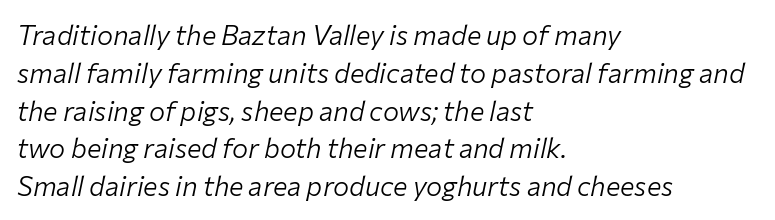
The image shows 27 px text type, italic (leaning right); set left-aligned, normal line spacing (1.4x), normal letter spacing, not underlined.
